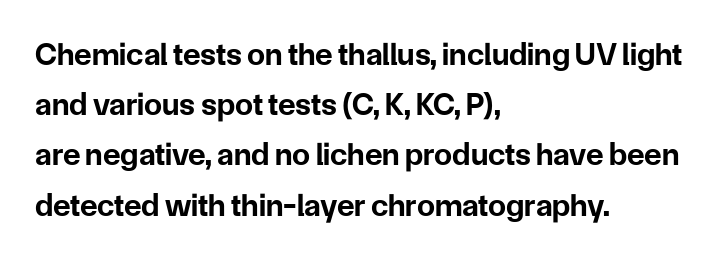
Q: Is the text bold? A: Yes.
Q: Is the text italic (slanted)? A: No, it is upright.
Q: Is the typeface a serif or a sans-serif typeface? A: Sans-serif.
Q: Is the text underlined? A: No.
Q: How is the paragraph aligned? A: Left-aligned.
Q: Is the spacing between letters normal or unusually wide? A: Normal.
Q: Is the spacing between lines tight, normal or loose? A: Normal.
Q: Width (condensed, normal, or wide)? A: Normal.
Q: Stroke contrast? A: Low.
Q: x-height? A: Medium.
Q: Monospaced? A: No.
